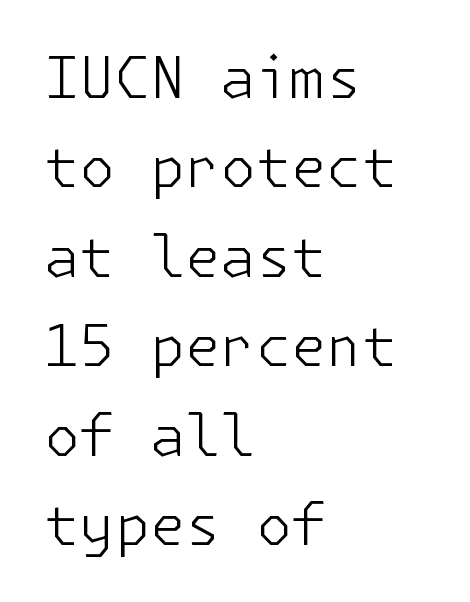
Short and long lines alike share a common starting point at left. Interline gaps are of average width in this sample. Is the type heavy? It reads as light-to-regular instead. Examine the stroke ends and you'll find no serifs. Each word holds together tightly as a unit, with standard inter-letter gaps.
